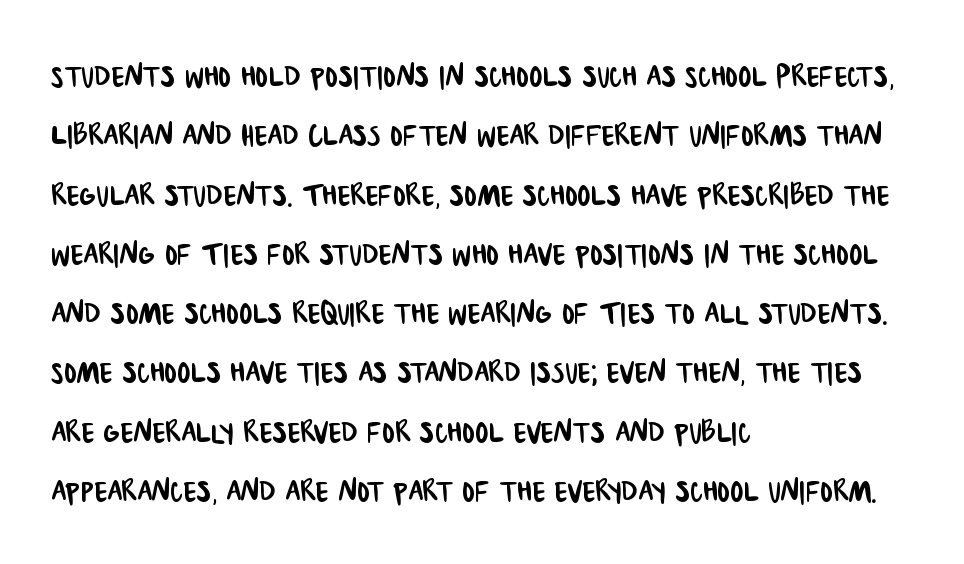
No word sits above an underline. The passage is arranged the way most books set body copy — flush left. Examine the stroke ends and you'll find no serifs. Think of a printed novel: that variable character pitch is what you see here. The rendering keeps characters at their native spacing. Vertically, the passage feels balanced, rows spaced as you'd expect.
